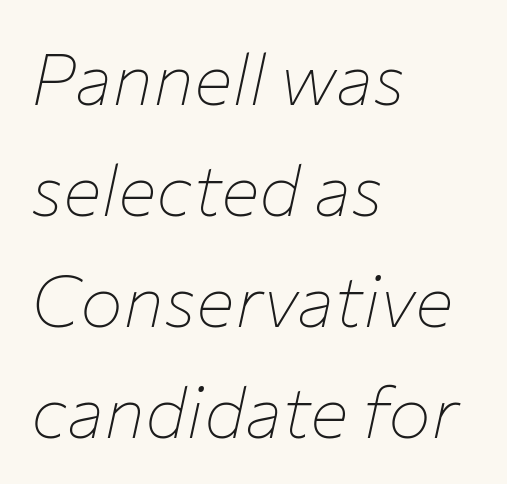
The image shows 72 px thin type, italic (leaning right); set left-aligned, normal line spacing (1.54x), normal letter spacing, not underlined; low stroke contrast and a medium x-height.
